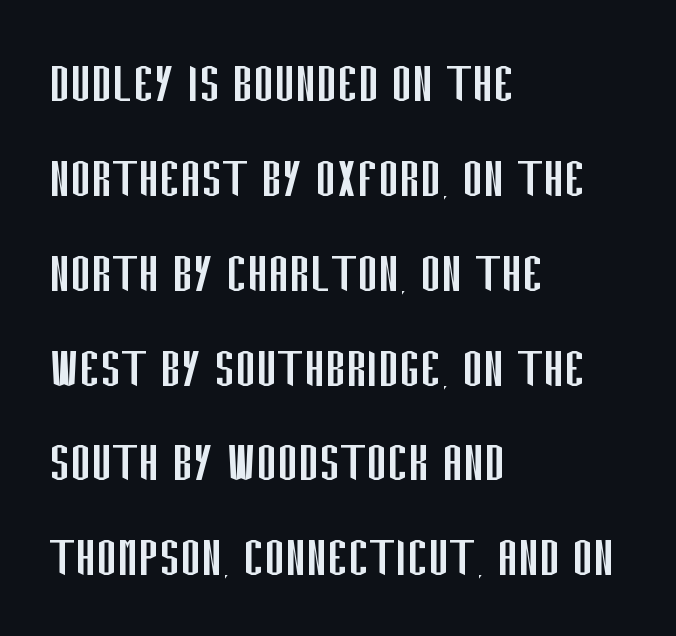
{"serif": "no", "italic": "no", "bold": "no", "weight": "regular", "width": "condensed", "stroke_contrast": "low", "x_height": "large", "monospaced": "no", "underline": "no", "align": "left", "line_spacing": "normal", "line_spacing_ratio": 1.53, "letter_spacing": "normal", "letter_spacing_em": 0.0, "glyph_px": 62}
